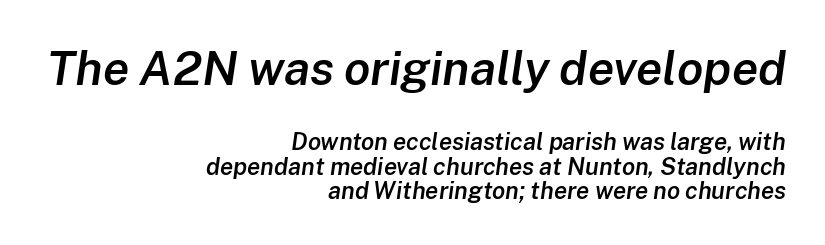
{"italic": "yes", "lean": "right", "slant_degrees": 8, "bold": "semi", "weight": "semibold", "width": "normal", "stroke_contrast": "low", "x_height": "medium", "monospaced": "no", "underline": "no", "align": "right", "line_spacing": "tight", "line_spacing_ratio": 1.03, "letter_spacing": "normal", "letter_spacing_em": 0.0, "larger_block": "first", "size_ratio": 2.0, "glyph_px": 48}
